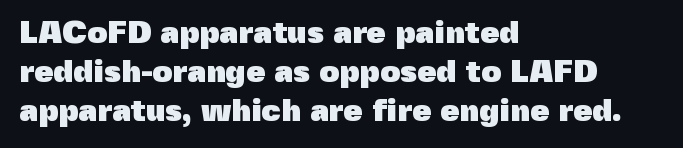
Varying glyph widths throughout — classic text-font behaviour. It's the straight-up-and-down kind of type. Layout note: lines flush left. The text was rendered using a sans face with plain stroke endings.
